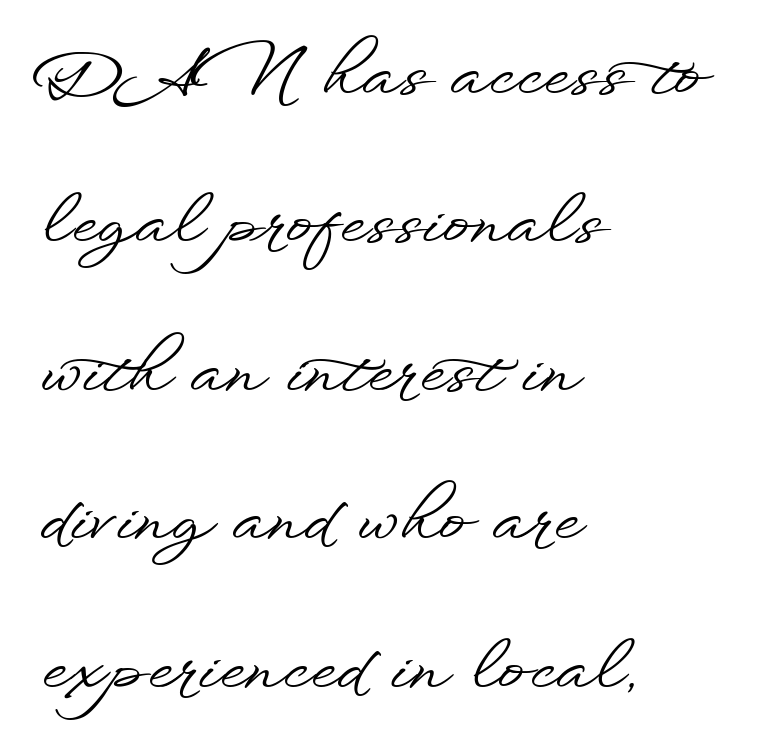
The image shows 66 px wide sans-serif type; set left-aligned, loose line spacing (2.25x), normal letter spacing, not underlined; low stroke contrast and a small x-height.
